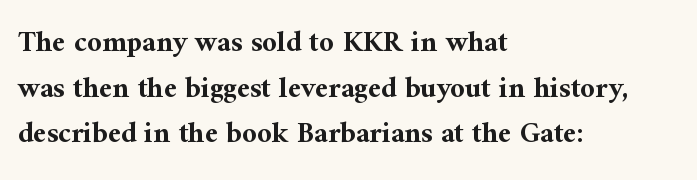
Q: Is the text bold? A: Yes.
Q: Is the text italic (slanted)? A: No, it is upright.
Q: Is the typeface a serif or a sans-serif typeface? A: Serif.
Q: Is the text underlined? A: No.
Q: How is the paragraph aligned? A: Left-aligned.
Q: Is the spacing between letters normal or unusually wide? A: Normal.
Q: Is the spacing between lines tight, normal or loose? A: Normal.
Q: Width (condensed, normal, or wide)? A: Normal.
Q: Stroke contrast? A: Medium.
Q: x-height? A: Medium.
Q: Monospaced? A: No.
